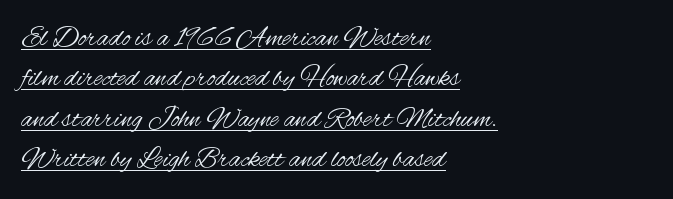
{"serif": "no", "bold": "no", "weight": "regular", "width": "condensed", "stroke_contrast": "medium", "x_height": "small", "monospaced": "no", "underline": "yes", "align": "left", "line_spacing": "normal", "line_spacing_ratio": 1.44, "letter_spacing": "normal", "letter_spacing_em": 0.0, "glyph_px": 28}
